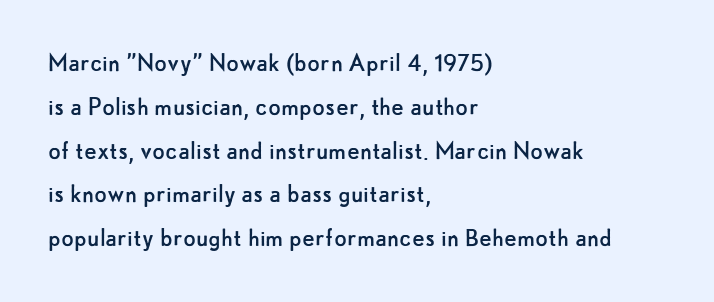
This is the regular roman posture of the typeface. Does the copy run flush right? No — it runs flush left. Each letter keeps its own natural width here, so spacing adapts to shape. Students, observe: this is what conventionally led text looks like.
